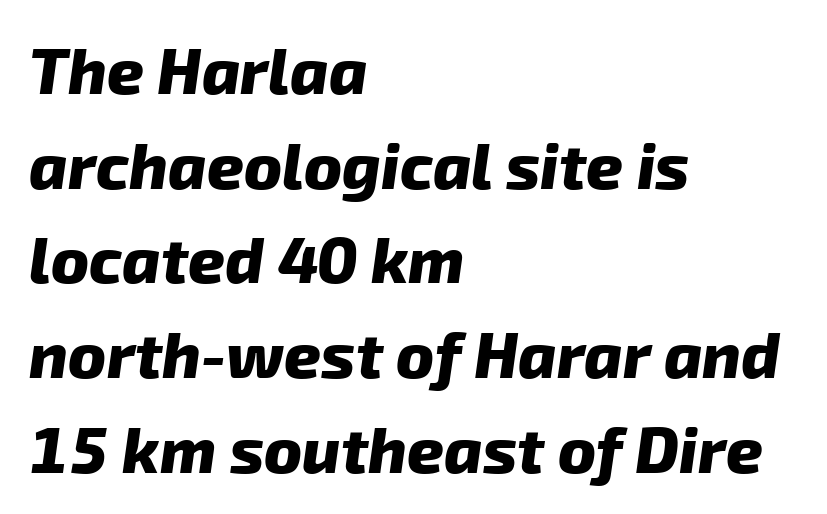
Q: Is the text bold? A: Yes.
Q: Is the typeface a serif or a sans-serif typeface? A: Sans-serif.
Q: Is the text underlined? A: No.
Q: How is the paragraph aligned? A: Left-aligned.
Q: Is the spacing between letters normal or unusually wide? A: Normal.
Q: Is the spacing between lines tight, normal or loose? A: Normal.
Q: Width (condensed, normal, or wide)? A: Normal.
Q: Stroke contrast? A: Low.
Q: x-height? A: Medium.
Q: Monospaced? A: No.
